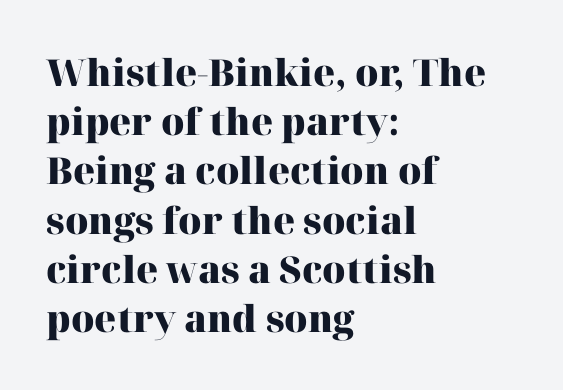
{"serif": "yes", "italic": "no", "bold": "yes", "weight": "heavy", "width": "normal", "stroke_contrast": "high", "x_height": "medium", "monospaced": "no", "underline": "no", "align": "left", "line_spacing": "normal", "line_spacing_ratio": 1.33, "letter_spacing": "normal", "letter_spacing_em": 0.0, "glyph_px": 37}
